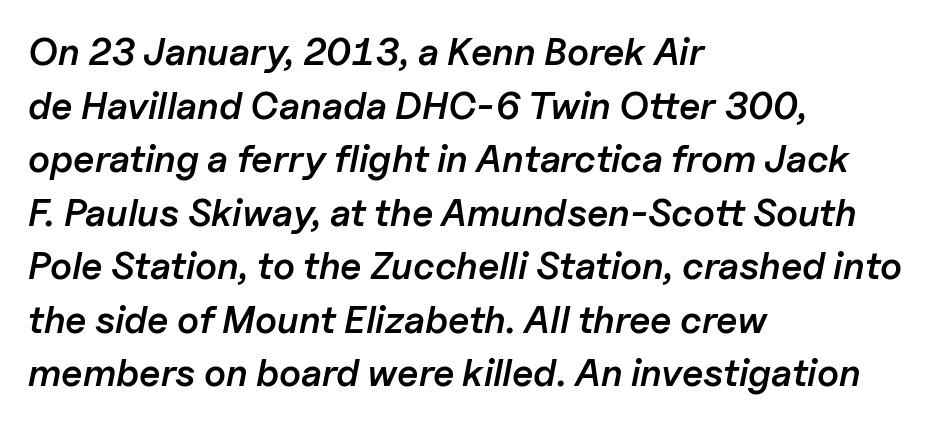
{"italic": "yes", "lean": "right", "slant_degrees": 11, "bold": "semi", "weight": "semibold", "width": "normal", "stroke_contrast": "low", "x_height": "medium", "monospaced": "no", "underline": "no", "align": "left", "line_spacing": "normal", "line_spacing_ratio": 1.41, "letter_spacing": "normal", "letter_spacing_em": 0.0, "glyph_px": 38}
